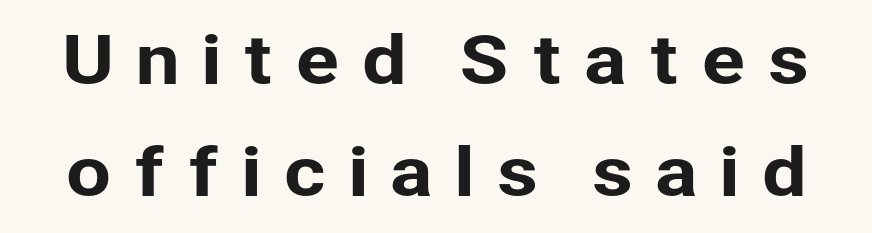
{"serif": "no", "italic": "no", "width": "normal", "stroke_contrast": "low", "x_height": "medium", "monospaced": "no", "underline": "no", "line_spacing": "normal", "line_spacing_ratio": 1.69, "letter_spacing": "wide", "letter_spacing_em": 0.31, "glyph_px": 66}
